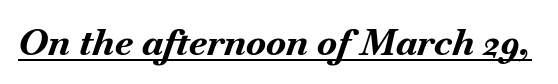
The image shows 37 px bold type, italic (leaning right); set normal letter spacing, underlined; medium stroke contrast and a small x-height.
